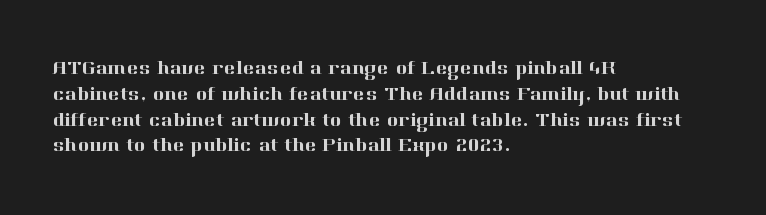
The image shows 20 px text type, upright; set left-aligned, normal line spacing (1.29x), normal letter spacing, not underlined.
